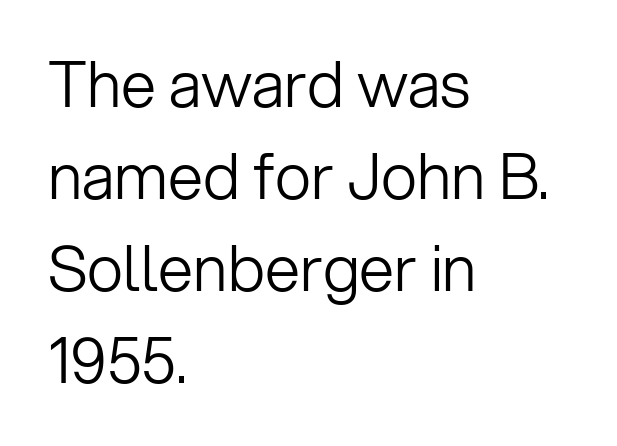
Q: Is the text bold? A: No.
Q: Is the text italic (slanted)? A: No, it is upright.
Q: Is the typeface a serif or a sans-serif typeface? A: Sans-serif.
Q: Is the text underlined? A: No.
Q: How is the paragraph aligned? A: Left-aligned.
Q: Is the spacing between letters normal or unusually wide? A: Normal.
Q: Is the spacing between lines tight, normal or loose? A: Normal.
Q: Width (condensed, normal, or wide)? A: Normal.
Q: Stroke contrast? A: Low.
Q: x-height? A: Medium.
Q: Monospaced? A: No.
